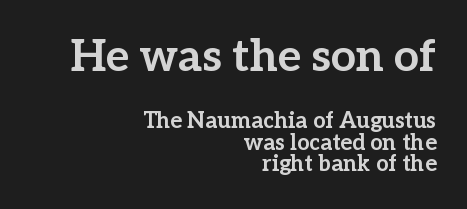
Q: Is the text bold? A: Yes.
Q: Is the text italic (slanted)? A: No, it is upright.
Q: Is the typeface a serif or a sans-serif typeface? A: Serif.
Q: Is the text underlined? A: No.
Q: How is the paragraph aligned? A: Right-aligned.
Q: Is the spacing between letters normal or unusually wide? A: Normal.
Q: Is the spacing between lines tight, normal or loose? A: Tight.
Q: Which block of text is set in a larger size, the first (top) or the second (bottom)? A: The first (top) one.
Q: Width (condensed, normal, or wide)? A: Normal.
Q: Stroke contrast? A: Low.
Q: x-height? A: Medium.
Q: Monospaced? A: No.
